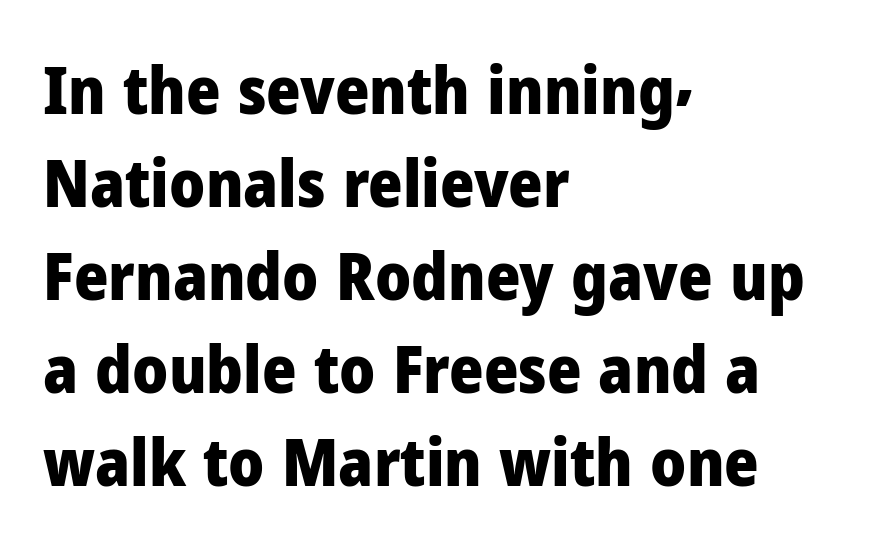
Q: Is the text bold? A: Yes.
Q: Is the text italic (slanted)? A: No, it is upright.
Q: Is the typeface a serif or a sans-serif typeface? A: Sans-serif.
Q: Is the text underlined? A: No.
Q: How is the paragraph aligned? A: Left-aligned.
Q: Is the spacing between letters normal or unusually wide? A: Normal.
Q: Is the spacing between lines tight, normal or loose? A: Normal.
Q: Width (condensed, normal, or wide)? A: Normal.
Q: Stroke contrast? A: Low.
Q: x-height? A: Medium.
Q: Monospaced? A: No.
